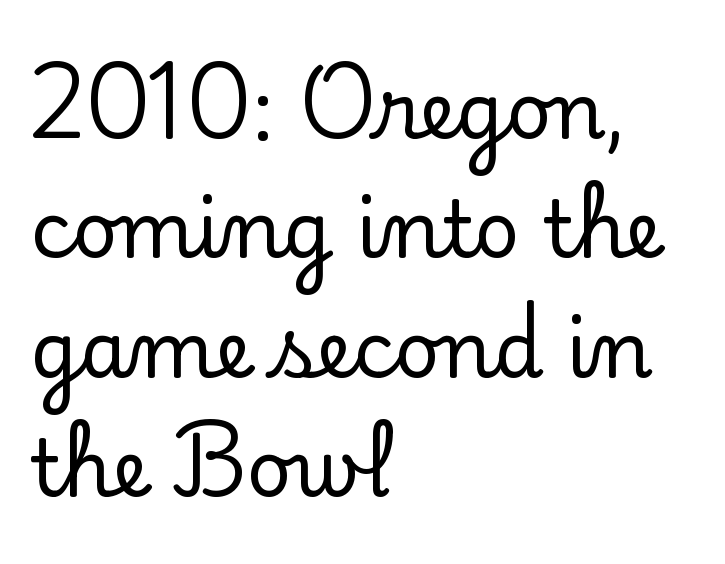
{"serif": "yes", "italic": "no", "width": "normal", "stroke_contrast": "low", "x_height": "small", "monospaced": "no", "underline": "no", "align": "left", "line_spacing": "normal", "line_spacing_ratio": 1.53, "letter_spacing": "normal", "letter_spacing_em": 0.0, "glyph_px": 78}
